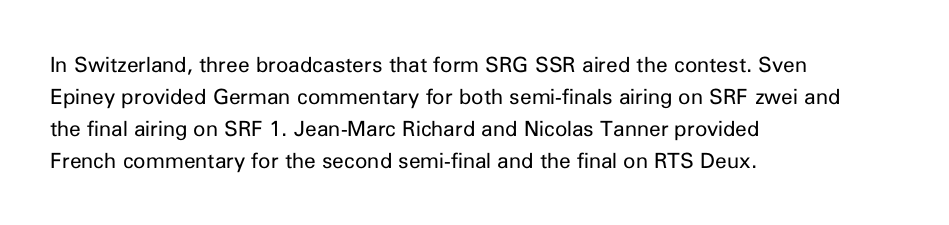
The image shows 21 px text type, upright; set left-aligned, normal line spacing (1.53x), normal letter spacing, not underlined.
